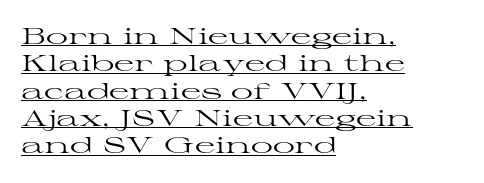
{"italic": "no", "bold": "no", "underline": "yes", "align": "left", "line_spacing_ratio": 1.24, "letter_spacing": "normal", "letter_spacing_em": 0.0, "glyph_px": 22}
